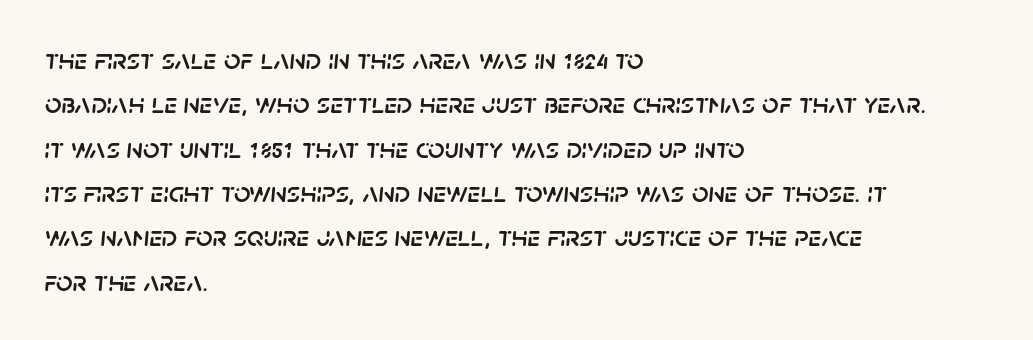
The image shows 29 px text type, italic (leaning right); set left-aligned, normal line spacing (1.53x), normal letter spacing, not underlined; low stroke contrast and a large x-height.
